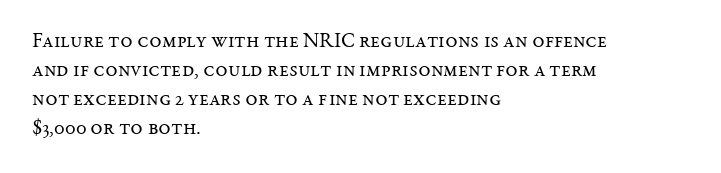
{"italic": "no", "bold": "no", "underline": "no", "align": "left", "line_spacing": "normal", "line_spacing_ratio": 1.38, "letter_spacing": "normal", "letter_spacing_em": 0.0, "glyph_px": 21}
